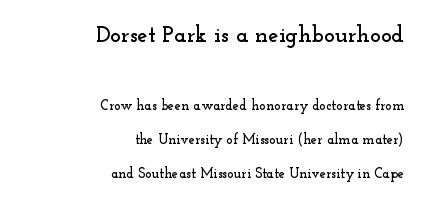
Q: Is the text italic (slanted)? A: No, it is upright.
Q: Is the text underlined? A: No.
Q: How is the paragraph aligned? A: Right-aligned.
Q: Is the spacing between letters normal or unusually wide? A: Normal.
Q: Is the spacing between lines tight, normal or loose? A: Loose.
Q: Which block of text is set in a larger size, the first (top) or the second (bottom)? A: The first (top) one.
